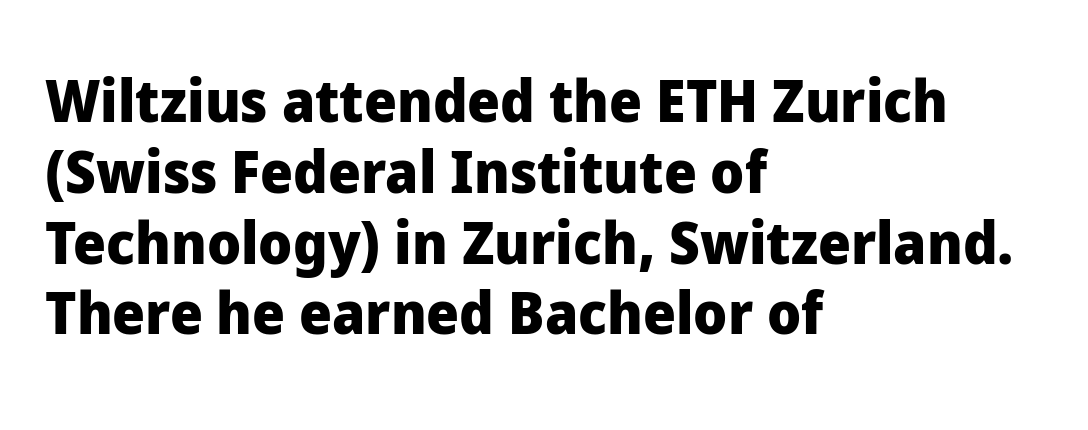
Bare-footed words on every line. Letterform terminals end flat and unadorned throughout the passage. Reading down the block, your eye returns to a fixed left position each line. These lines keep a tight, regular rhythm from letter to letter.
